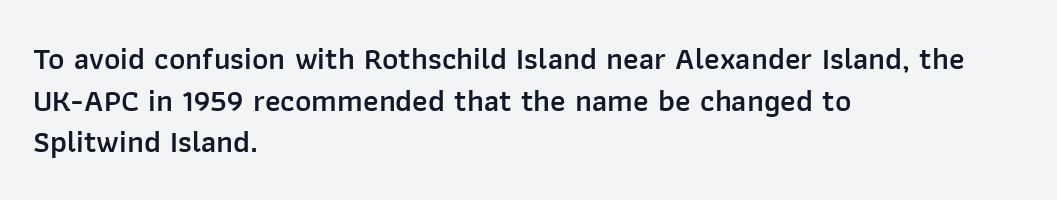
Q: Is the text bold? A: Semi-bold.
Q: Is the text italic (slanted)? A: No, it is upright.
Q: Is the typeface a serif or a sans-serif typeface? A: Sans-serif.
Q: Is the text underlined? A: No.
Q: How is the paragraph aligned? A: Left-aligned.
Q: Is the spacing between letters normal or unusually wide? A: Normal.
Q: Is the spacing between lines tight, normal or loose? A: Normal.
Q: Width (condensed, normal, or wide)? A: Normal.
Q: Stroke contrast? A: Low.
Q: x-height? A: Medium.
Q: Monospaced? A: No.
